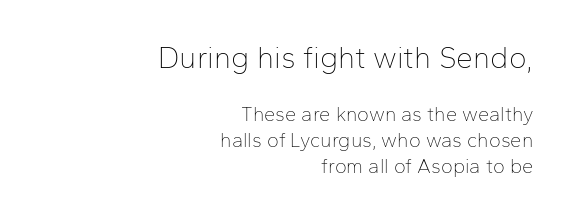
{"serif": "no", "italic": "no", "bold": "no", "weight": "thin", "width": "normal", "stroke_contrast": "low", "x_height": "medium", "monospaced": "no", "underline": "no", "align": "right", "line_spacing": "normal", "line_spacing_ratio": 1.28, "letter_spacing": "normal", "letter_spacing_em": 0.0, "larger_block": "first", "size_ratio": 1.5, "glyph_px": 30}
